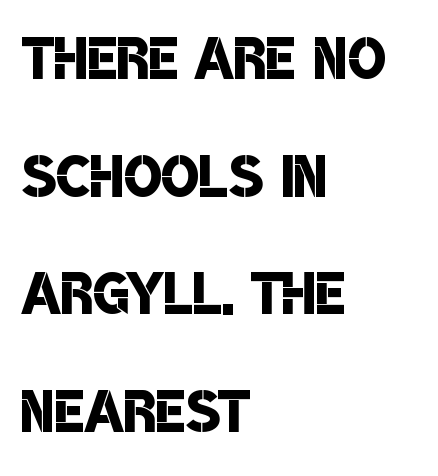
The image shows 79 px semibold, condensed sans-serif type; set left-aligned, normal line spacing (1.49x), normal letter spacing, not underlined; low stroke contrast and a large x-height.
